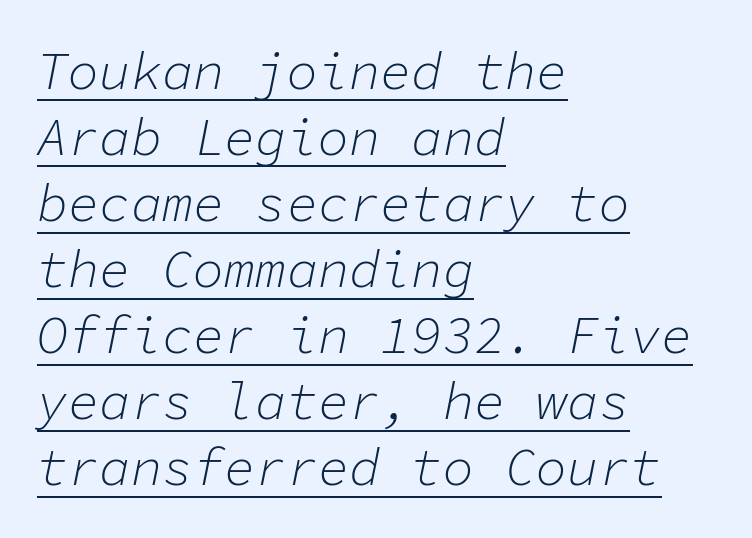
{"italic": "yes", "lean": "right", "slant_degrees": 11, "bold": "no", "weight": "light", "width": "normal", "stroke_contrast": "low", "x_height": "medium", "monospaced": "yes", "underline": "yes", "align": "left", "line_spacing": "normal", "line_spacing_ratio": 1.27, "letter_spacing": "normal", "letter_spacing_em": 0.0, "glyph_px": 52}
